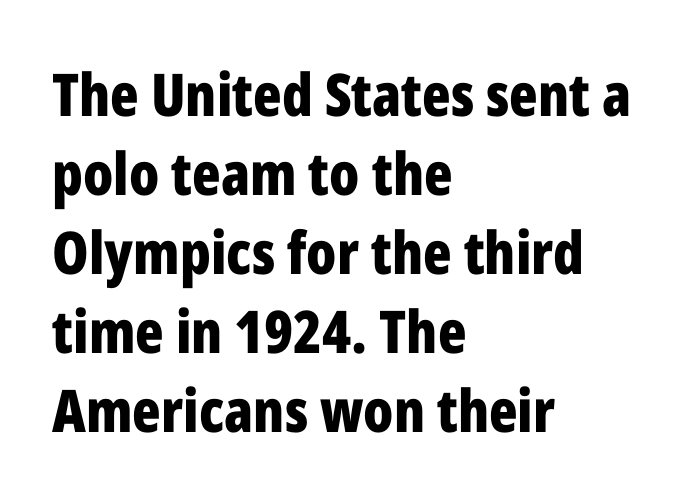
Think of a printed novel: that variable character pitch is what you see here. Reading down the block, your eye returns to a fixed left position each line. Only glyphs here, with clear space below each row. Is the letter spacing exaggerated? No — it looks like the ordinary default. I'd call this a sans setting — the letters go barefoot.
